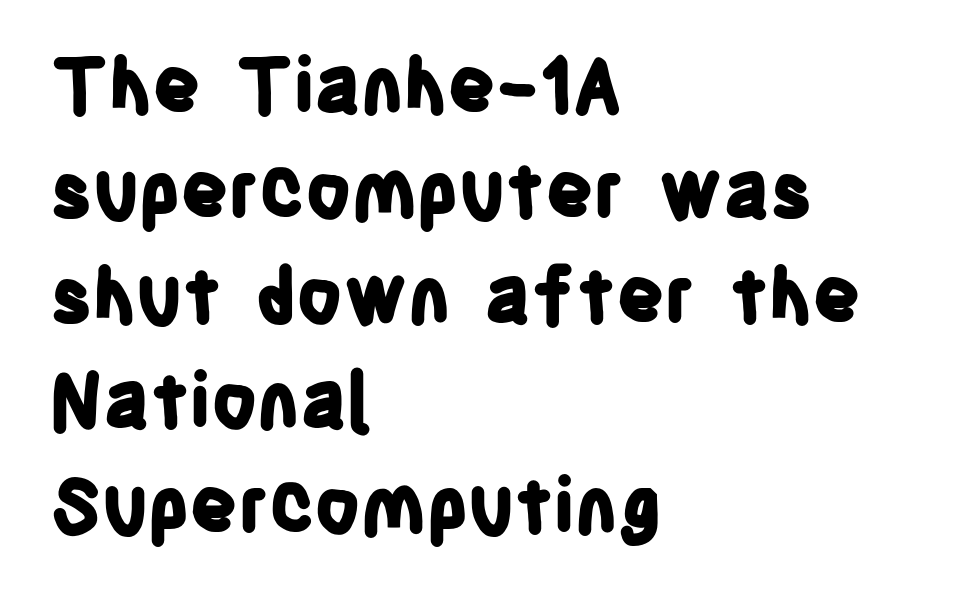
How are the letters spaced? Ordinarily, with no added tracking. The font is running at its bold setting. The setting favours the left margin, as ordinary paragraphs usually do. Italic? Not at all — the glyphs are vertical.
